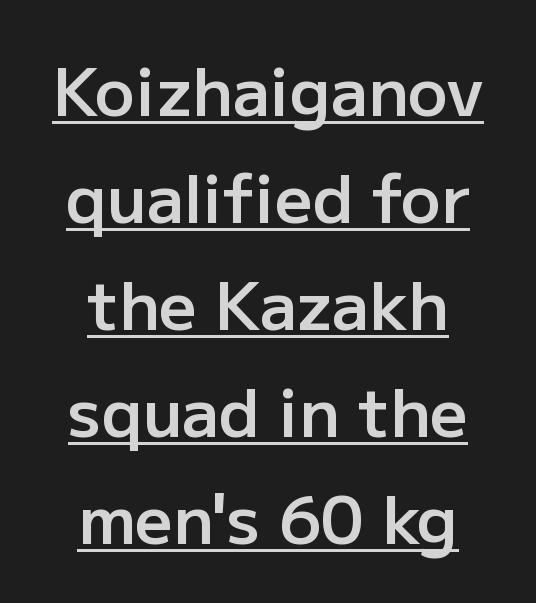
{"serif": "no", "italic": "no", "bold": "semi", "weight": "semibold", "width": "normal", "stroke_contrast": "low", "x_height": "medium", "monospaced": "no", "underline": "yes", "align": "center", "line_spacing": "normal", "line_spacing_ratio": 1.62, "letter_spacing": "normal", "letter_spacing_em": 0.0, "glyph_px": 66}
